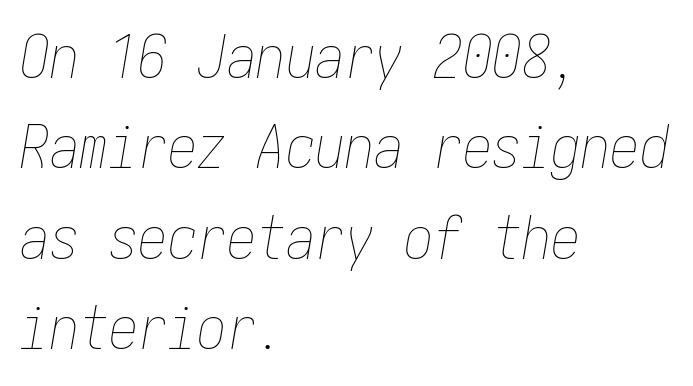
{"italic": "yes", "lean": "right", "slant_degrees": 10, "bold": "no", "weight": "thin", "width": "condensed", "stroke_contrast": "low", "x_height": "medium", "underline": "no", "align": "left", "line_spacing": "normal", "line_spacing_ratio": 1.53, "letter_spacing": "normal", "letter_spacing_em": 0.0, "glyph_px": 59}
